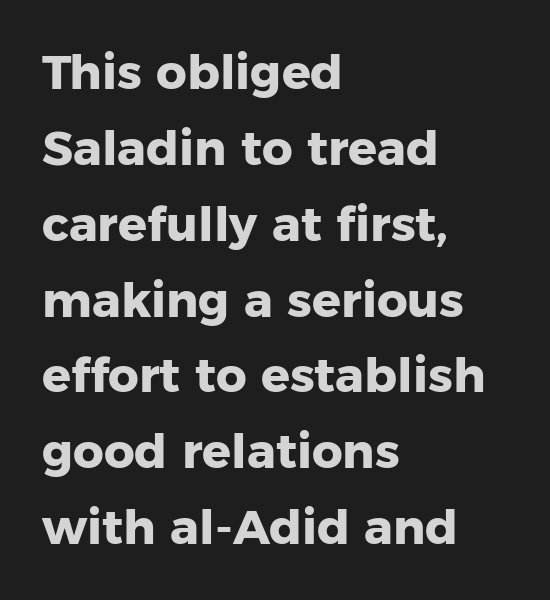
Q: Is the text bold? A: Yes.
Q: Is the text italic (slanted)? A: No, it is upright.
Q: Is the typeface a serif or a sans-serif typeface? A: Sans-serif.
Q: Is the text underlined? A: No.
Q: How is the paragraph aligned? A: Left-aligned.
Q: Is the spacing between letters normal or unusually wide? A: Normal.
Q: Is the spacing between lines tight, normal or loose? A: Normal.
Q: Width (condensed, normal, or wide)? A: Normal.
Q: Stroke contrast? A: Low.
Q: x-height? A: Medium.
Q: Monospaced? A: No.
